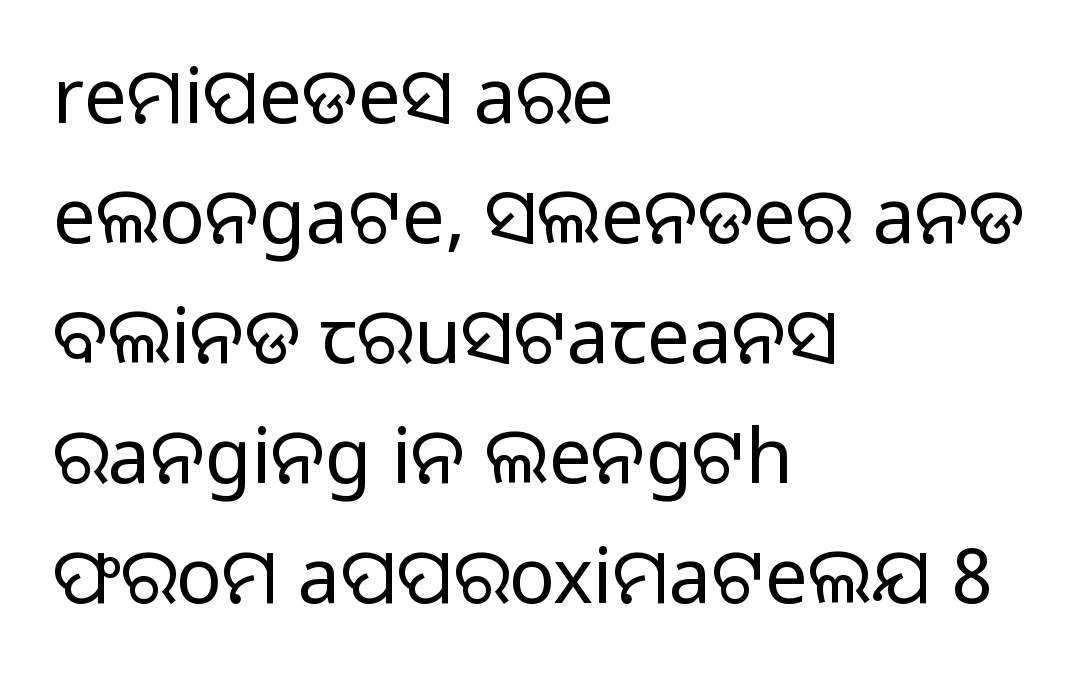
The image shows 76 px regular-weight sans-serif type, upright; set left-aligned, normal line spacing (1.58x), normal letter spacing, not underlined; low stroke contrast and a medium x-height.
